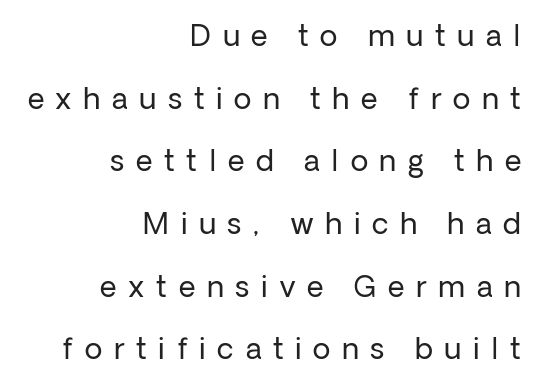
{"serif": "no", "italic": "no", "bold": "no", "weight": "regular", "width": "normal", "stroke_contrast": "low", "x_height": "medium", "monospaced": "no", "underline": "no", "align": "right", "line_spacing": "loose", "line_spacing_ratio": 2.16, "letter_spacing": "wide", "letter_spacing_em": 0.4, "glyph_px": 29}
